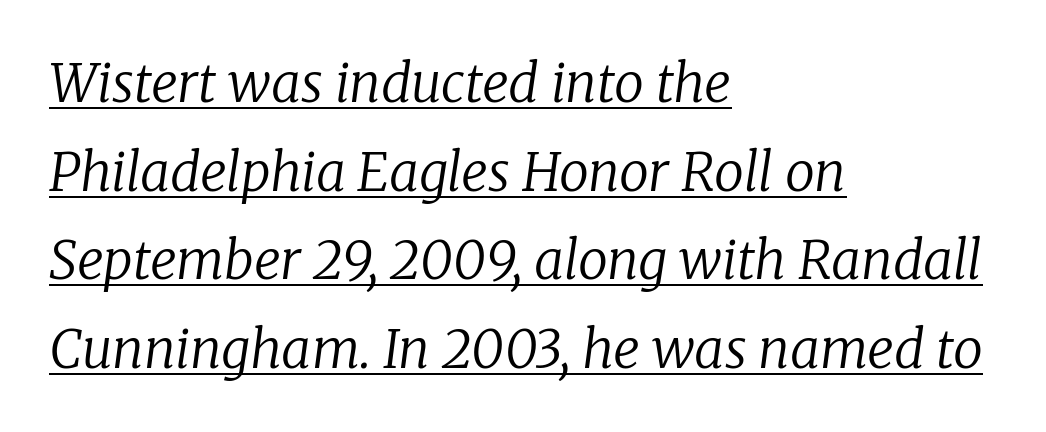
{"serif": "yes", "italic": "yes", "lean": "right", "slant_degrees": 8, "bold": "no", "weight": "regular", "width": "normal", "stroke_contrast": "low", "x_height": "medium", "monospaced": "no", "underline": "yes", "align": "left", "line_spacing": "normal", "line_spacing_ratio": 1.67, "letter_spacing": "normal", "letter_spacing_em": 0.0, "glyph_px": 53}
